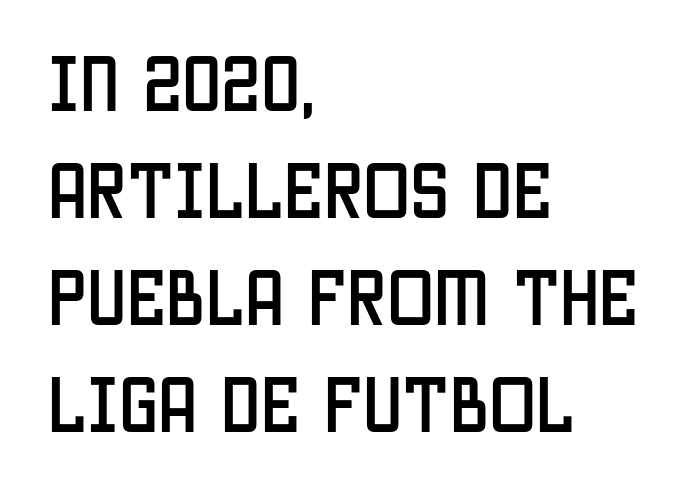
The image shows 63 px condensed sans-serif type, upright; set left-aligned, normal line spacing (1.7x), normal letter spacing, not underlined; low stroke contrast and a large x-height.
